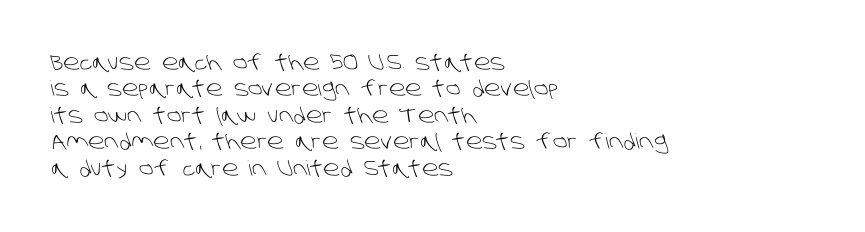
{"bold": "no", "underline": "no", "align": "left", "line_spacing": "normal", "line_spacing_ratio": 1.26, "letter_spacing": "normal", "letter_spacing_em": 0.0, "glyph_px": 21}
